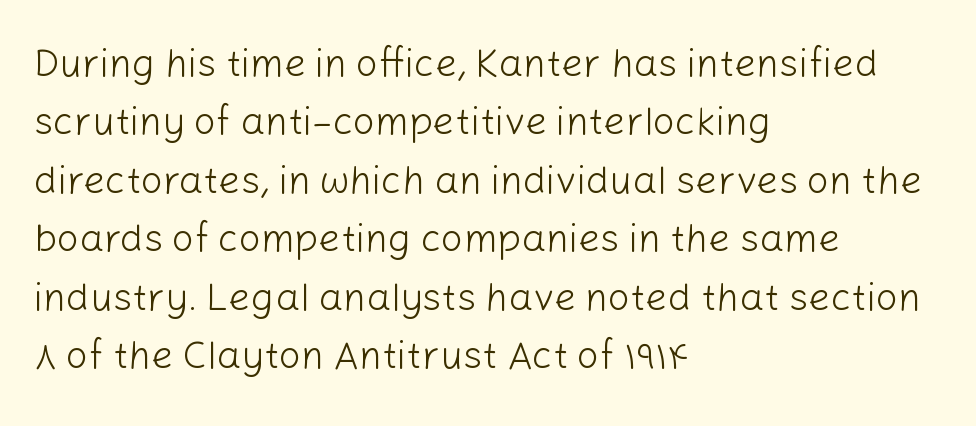
Characters remain perfectly vertical along every line. Classification — sans serif. These lines stack with their left ends in a neat column. A clean baseline with only descenders dipping below it. No extra ink here — the face is not bold. Do the characters align in a grid? No, the font is proportional.
